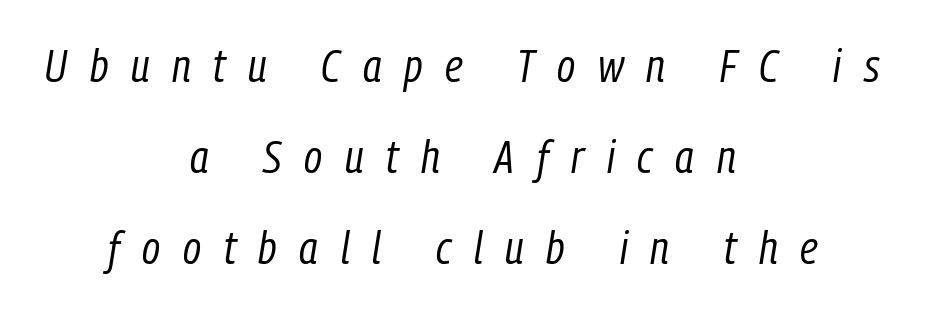
Which margin do the lines hug? Neither — every line sits in the middle. Heft: none added — not bold. A typesetter would call this proportional, since set widths differ per character. The space between consecutive lines is lavish. The strip under each line holds only bare page.
